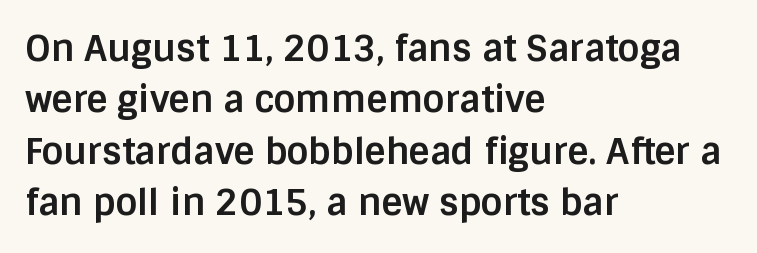
{"serif": "no", "italic": "no", "bold": "yes", "weight": "bold", "width": "normal", "stroke_contrast": "low", "x_height": "large", "monospaced": "no", "underline": "no", "align": "left", "line_spacing": "normal", "line_spacing_ratio": 1.43, "letter_spacing": "normal", "letter_spacing_em": 0.0, "glyph_px": 36}
